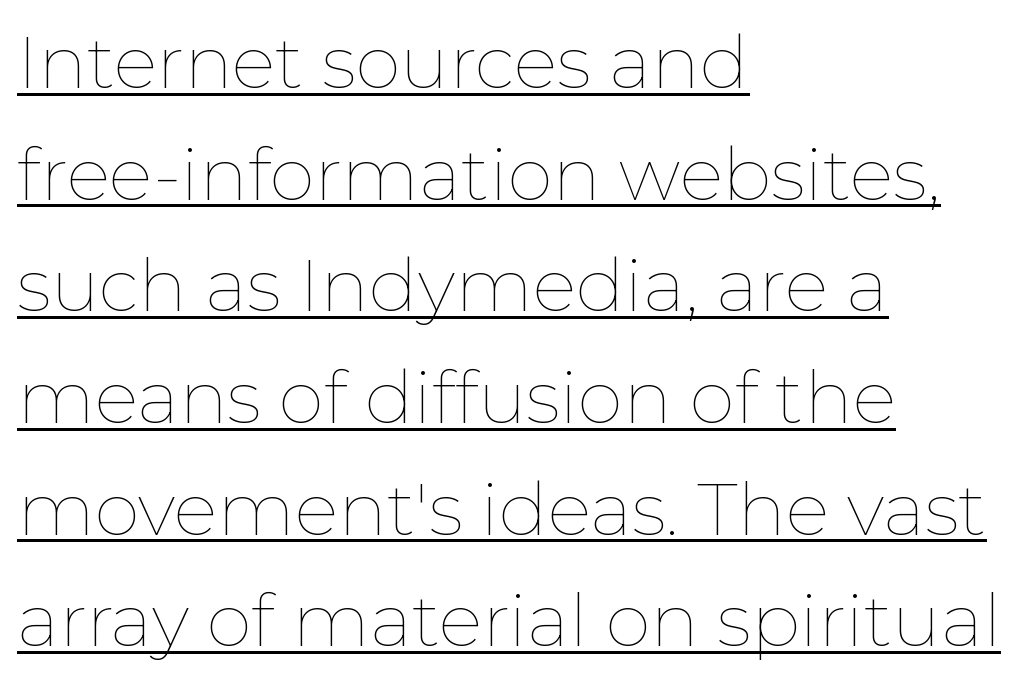
The image shows 73 px thin type, upright; set left-aligned, normal line spacing (1.53x), normal letter spacing, underlined; low stroke contrast and a medium x-height.
